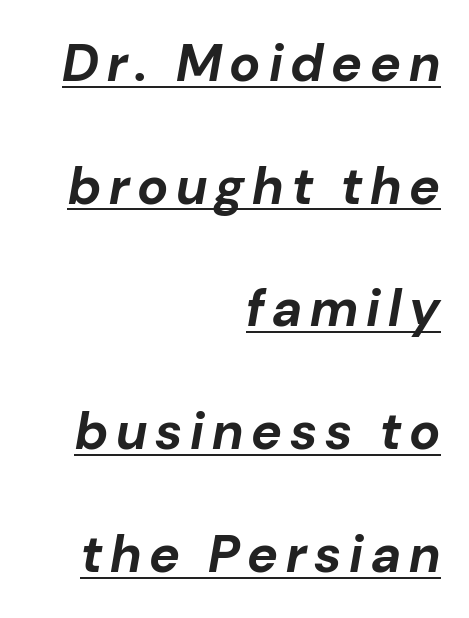
Every row of glyphs terminates at an identical x-position on the right. Character widths vary here, with narrow letters taking less room than wide ones. The glyphs are accompanied by a horizontal stroke just below them. This is heavy type, rendered in bold. The letters are slanted; this is an italic face.
